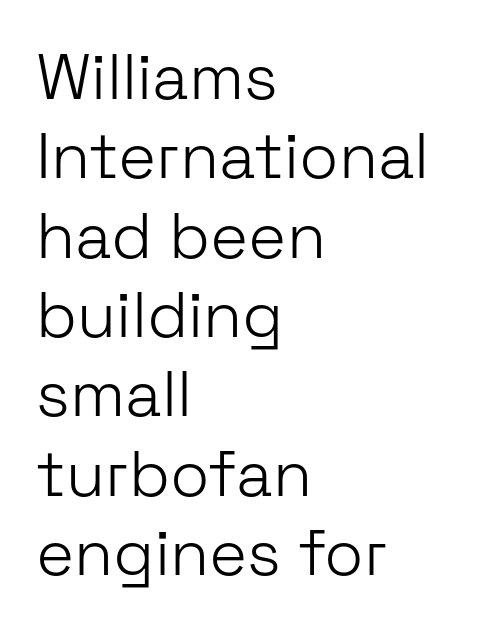
Q: Is the text bold? A: No.
Q: Is the text italic (slanted)? A: No, it is upright.
Q: Is the typeface a serif or a sans-serif typeface? A: Sans-serif.
Q: Is the text underlined? A: No.
Q: How is the paragraph aligned? A: Left-aligned.
Q: Is the spacing between letters normal or unusually wide? A: Normal.
Q: Width (condensed, normal, or wide)? A: Normal.
Q: Stroke contrast? A: Low.
Q: x-height? A: Medium.
Q: Monospaced? A: No.
